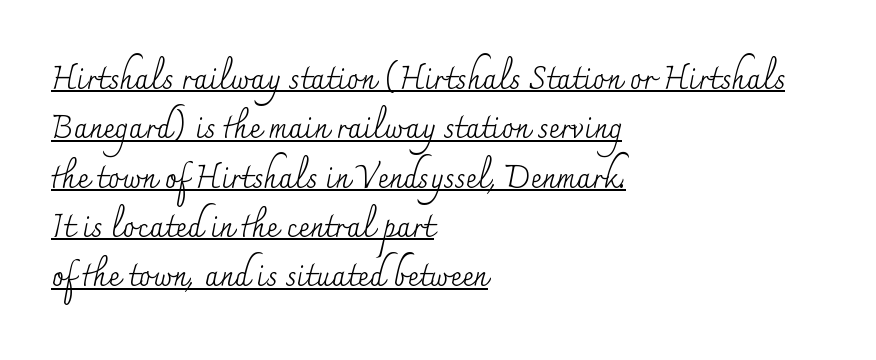
Q: Is the text bold? A: No.
Q: Is the text italic (slanted)? A: Yes.
Q: Is the typeface a serif or a sans-serif typeface? A: Serif.
Q: Is the text underlined? A: Yes.
Q: How is the paragraph aligned? A: Left-aligned.
Q: Is the spacing between letters normal or unusually wide? A: Normal.
Q: Is the spacing between lines tight, normal or loose? A: Normal.
Q: Width (condensed, normal, or wide)? A: Normal.
Q: Stroke contrast? A: Medium.
Q: x-height? A: Small.
Q: Monospaced? A: No.
